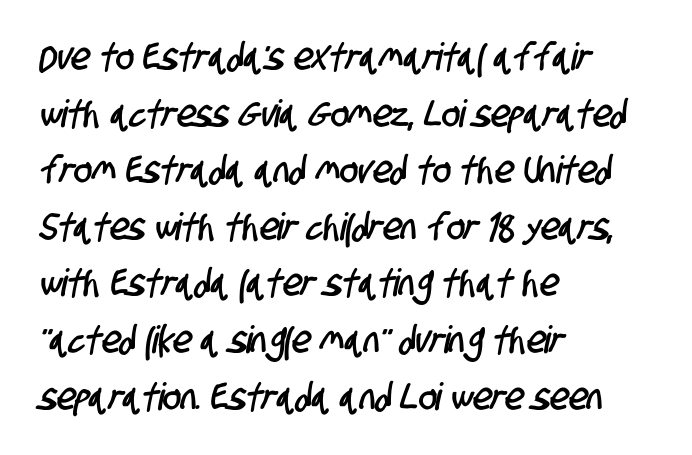
Q: Is the typeface a serif or a sans-serif typeface? A: Sans-serif.
Q: Is the text underlined? A: No.
Q: How is the paragraph aligned? A: Left-aligned.
Q: Is the spacing between letters normal or unusually wide? A: Normal.
Q: Is the spacing between lines tight, normal or loose? A: Normal.
Q: Width (condensed, normal, or wide)? A: Condensed.
Q: Stroke contrast? A: Low.
Q: x-height? A: Large.
Q: Monospaced? A: No.
